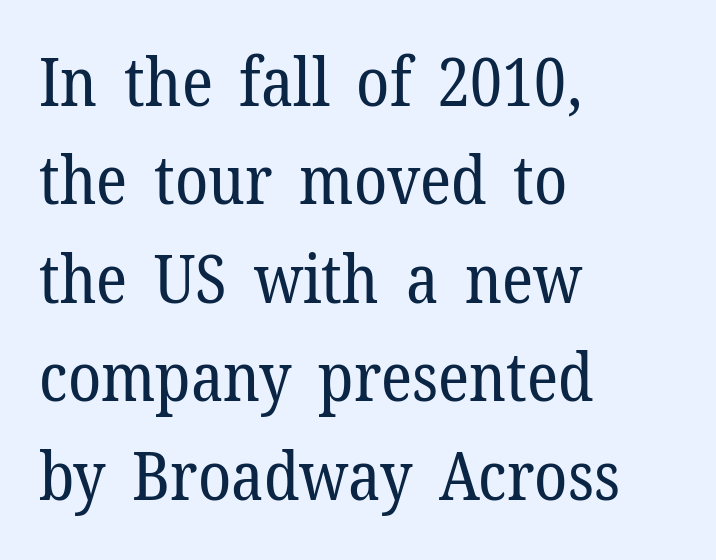
{"serif": "yes", "italic": "no", "bold": "no", "weight": "regular", "width": "normal", "stroke_contrast": "low", "x_height": "medium", "monospaced": "no", "underline": "no", "align": "left", "line_spacing": "normal", "line_spacing_ratio": 1.47, "letter_spacing": "normal", "letter_spacing_em": 0.0, "glyph_px": 67}
